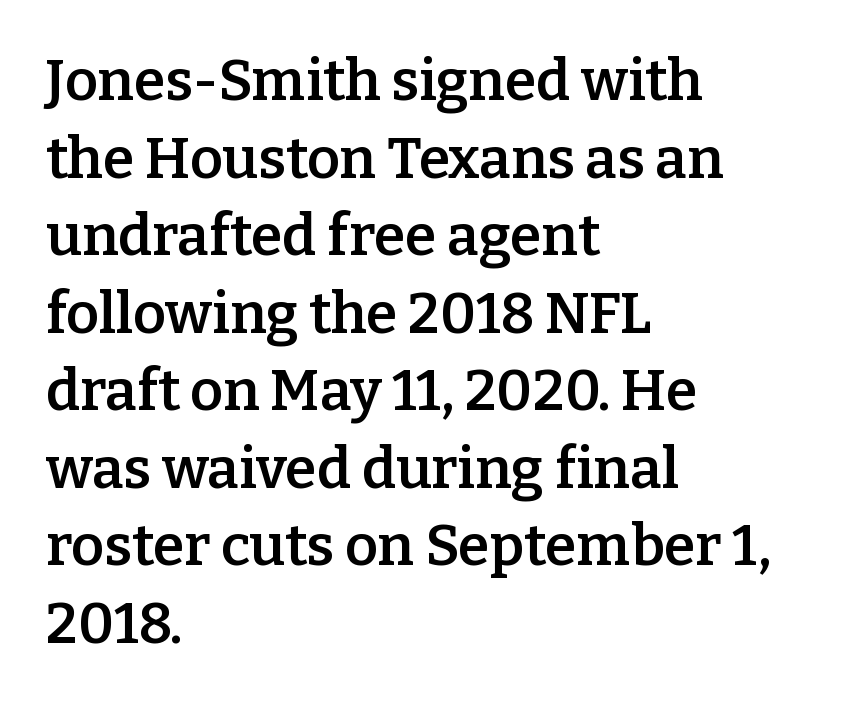
Regarding serifs, this sample has them. Regarding leading, the lines here are spaced in the standard way. A bare baseline throughout the passage. Notice how the passage keeps a crisp vertical edge on the left only. The letters stand straight up with perfectly vertical stems. Is the letter spacing exaggerated? No — it looks like the ordinary default.
